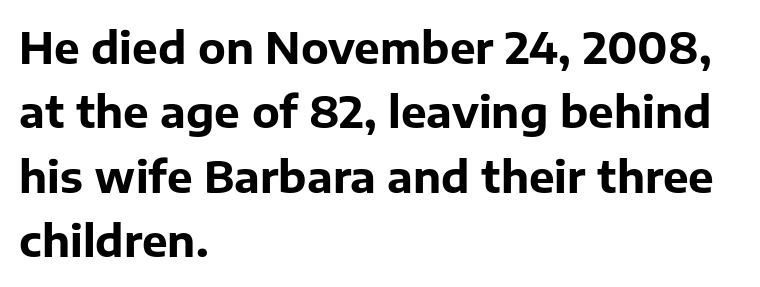
{"serif": "no", "italic": "no", "bold": "yes", "weight": "bold", "width": "normal", "stroke_contrast": "low", "x_height": "medium", "monospaced": "no", "underline": "no", "align": "left", "line_spacing": "normal", "line_spacing_ratio": 1.5, "letter_spacing": "normal", "letter_spacing_em": 0.0, "glyph_px": 43}
